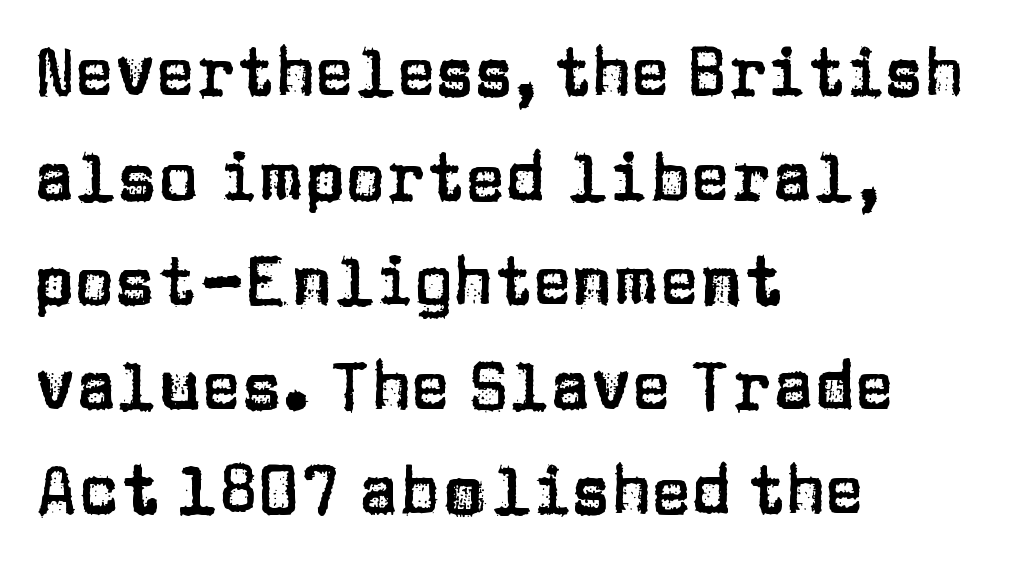
The image shows 67 px sans-serif type, upright; set left-aligned, normal line spacing (1.56x), normal letter spacing, not underlined; low stroke contrast and a large x-height.
